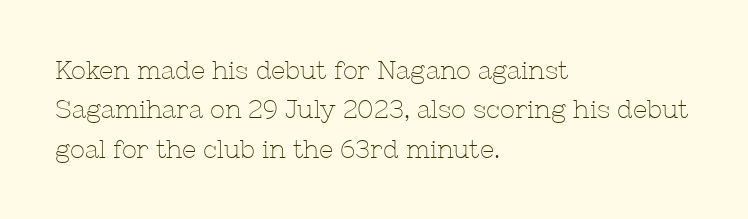
The image shows 25 px text type, upright; set left-aligned, normal line spacing (1.58x), normal letter spacing, not underlined.
